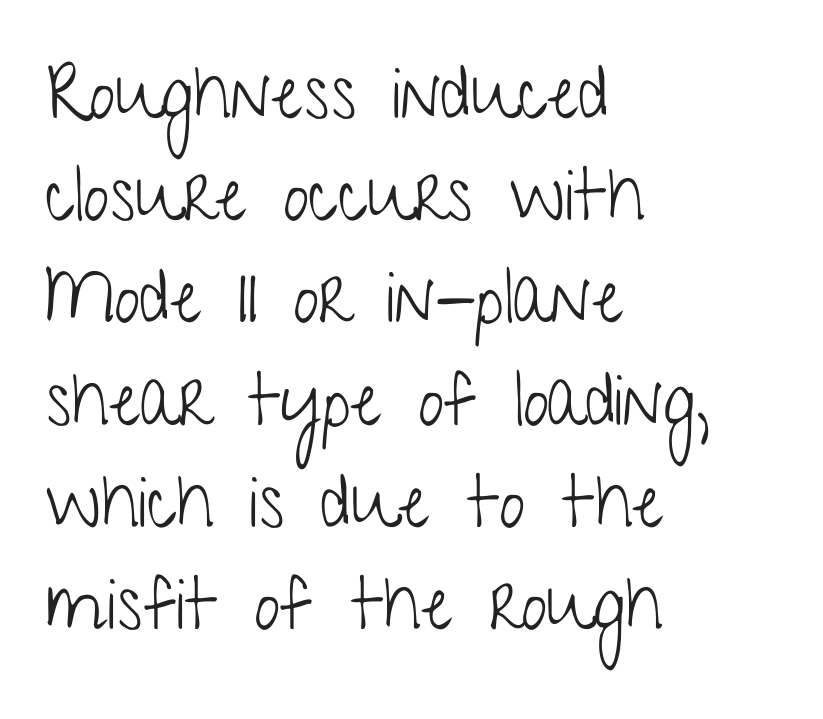
The image shows 73 px light, condensed sans-serif type, upright; set left-aligned, normal line spacing (1.4x), normal letter spacing, not underlined; low stroke contrast and a medium x-height.
